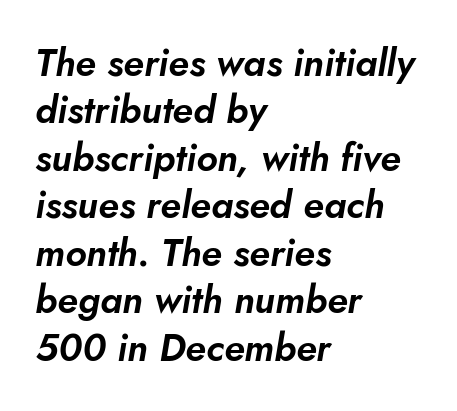
Q: Is the text italic (slanted)? A: Yes, it leans right by about 5 degrees.
Q: Is the text underlined? A: No.
Q: How is the paragraph aligned? A: Left-aligned.
Q: Is the spacing between letters normal or unusually wide? A: Normal.
Q: Is the spacing between lines tight, normal or loose? A: Normal.
Q: Width (condensed, normal, or wide)? A: Normal.
Q: Stroke contrast? A: Low.
Q: x-height? A: Small.
Q: Monospaced? A: No.
